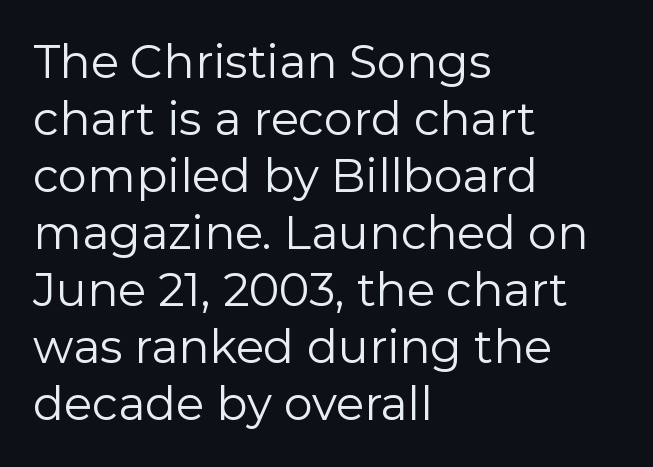
On a weight scale, this lands at 450 or below. Ascenders rise straight up at ninety degrees. Caption: multi-line text, flush left, ragged right. Here the designer chose a conventional face with non-uniform glyph widths. The characters display no serif detailing; their extremities are plain.
